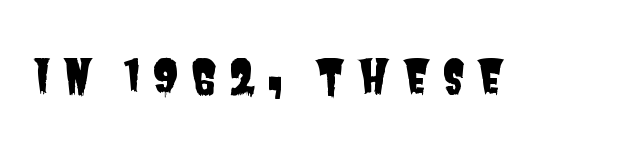
Q: Is the typeface a serif or a sans-serif typeface? A: Sans-serif.
Q: Is the text underlined? A: No.
Q: Is the spacing between letters normal or unusually wide? A: Unusually wide.
Q: Width (condensed, normal, or wide)? A: Condensed.
Q: Stroke contrast? A: Low.
Q: x-height? A: Large.
Q: Monospaced? A: No.
